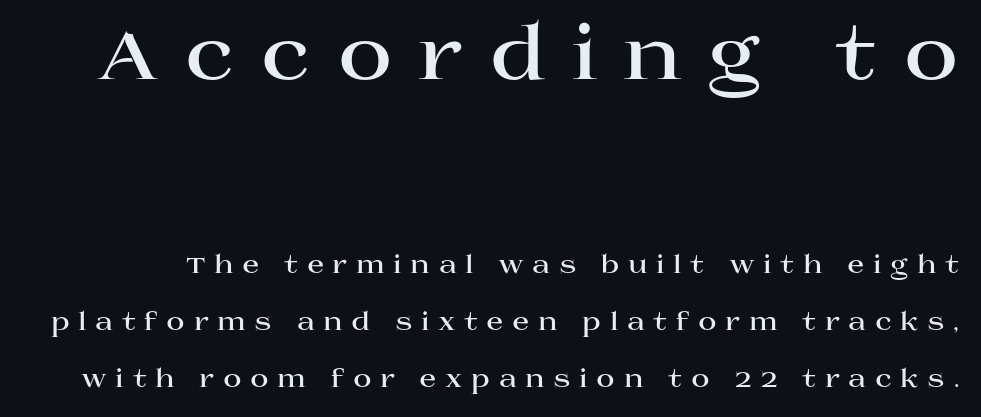
Q: Is the text bold? A: Yes.
Q: Is the text italic (slanted)? A: No, it is upright.
Q: Is the typeface a serif or a sans-serif typeface? A: Serif.
Q: Is the text underlined? A: No.
Q: Is the spacing between letters normal or unusually wide? A: Unusually wide.
Q: Is the spacing between lines tight, normal or loose? A: Loose.
Q: Which block of text is set in a larger size, the first (top) or the second (bottom)? A: The first (top) one.
Q: Width (condensed, normal, or wide)? A: Wide.
Q: Stroke contrast? A: High.
Q: x-height? A: Large.
Q: Monospaced? A: No.
